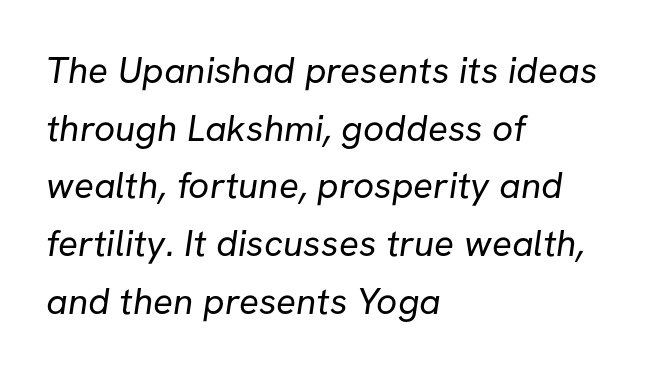
{"serif": "no", "bold": "no", "weight": "regular", "width": "normal", "stroke_contrast": "low", "x_height": "medium", "monospaced": "no", "underline": "no", "align": "left", "line_spacing": "normal", "line_spacing_ratio": 1.56, "letter_spacing": "normal", "letter_spacing_em": 0.0, "glyph_px": 37}
